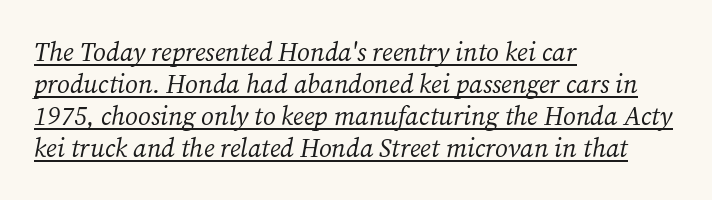
The image shows 26 px text type, italic (leaning right); set left-aligned, line spacing 1.23x, normal letter spacing, underlined.
